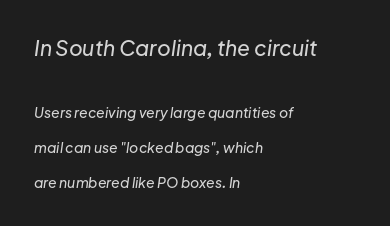
{"italic": "yes", "lean": "right", "slant_degrees": 8, "underline": "no", "align": "left", "line_spacing": "loose", "line_spacing_ratio": 2.49, "letter_spacing": "normal", "letter_spacing_em": 0.0, "larger_block": "first", "size_ratio": 1.5, "glyph_px": 21}
